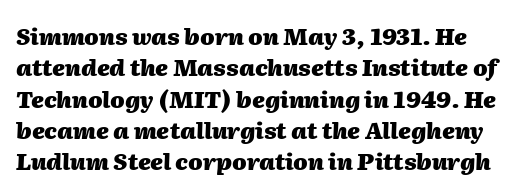
{"italic": "yes", "lean": "right", "slant_degrees": 2, "bold": "yes", "underline": "no", "line_spacing": "normal", "line_spacing_ratio": 1.36, "letter_spacing": "normal", "letter_spacing_em": 0.0, "glyph_px": 23}
